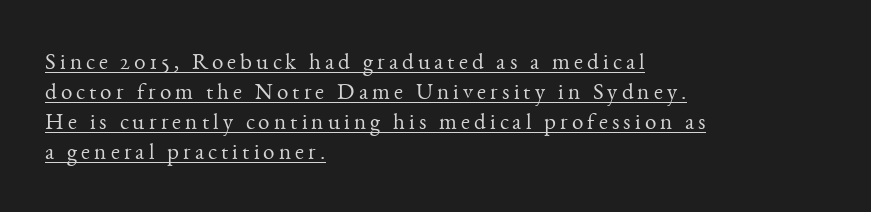
The image shows 23 px text type, upright; set left-aligned, normal line spacing (1.31x), underlined.
